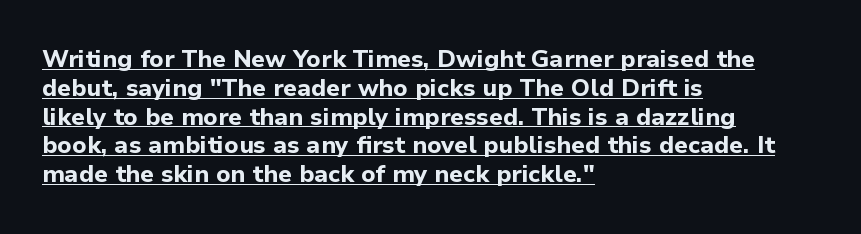
{"italic": "no", "bold": "yes", "underline": "yes", "align": "left", "line_spacing_ratio": 1.2, "letter_spacing": "normal", "letter_spacing_em": 0.0, "glyph_px": 24}
